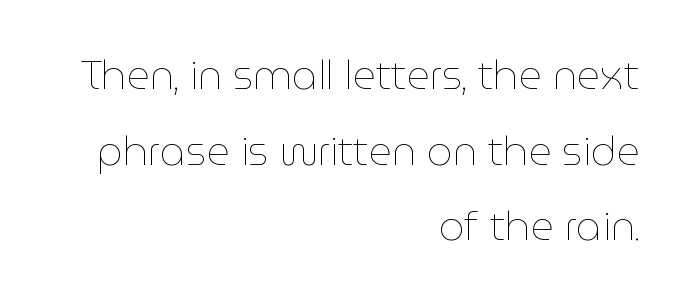
{"italic": "no", "bold": "no", "weight": "thin", "width": "normal", "stroke_contrast": "low", "x_height": "medium", "monospaced": "no", "underline": "no", "align": "right", "line_spacing_ratio": 1.89, "letter_spacing": "normal", "letter_spacing_em": 0.0, "glyph_px": 40}
